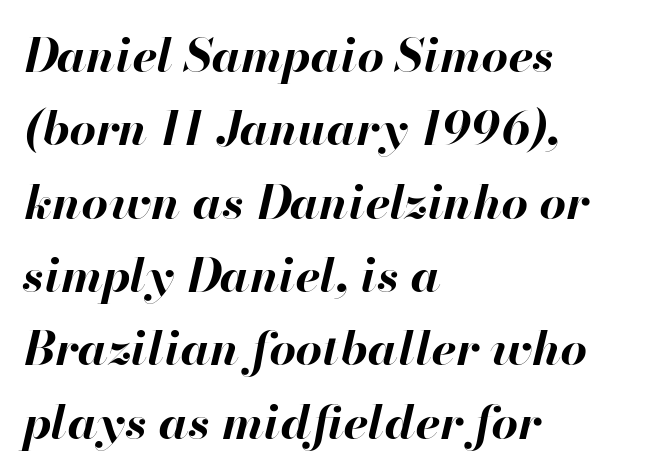
Q: Is the text bold? A: Yes.
Q: Is the text italic (slanted)? A: Yes, it leans right by about 13 degrees.
Q: Is the text underlined? A: No.
Q: How is the paragraph aligned? A: Left-aligned.
Q: Is the spacing between letters normal or unusually wide? A: Normal.
Q: Is the spacing between lines tight, normal or loose? A: Normal.
Q: Width (condensed, normal, or wide)? A: Normal.
Q: Stroke contrast? A: High.
Q: x-height? A: Small.
Q: Monospaced? A: No.
